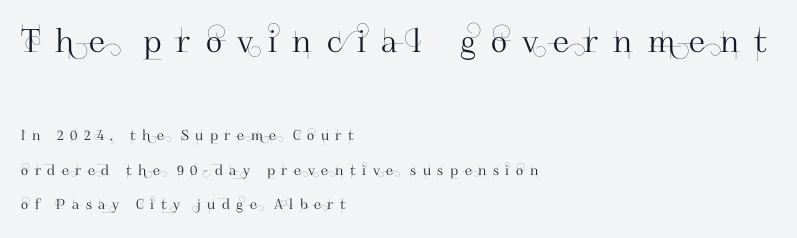
Scale decreases going downward across the two blocks. Beneath every word, the page is bare. The rendering uses natural spacing where letterforms have individual widths. Loosely led — the rows are spread out. The face used here is a sans, in the tradition of grotesques and geometrics. The letters stand straight up with perfectly vertical stems.
